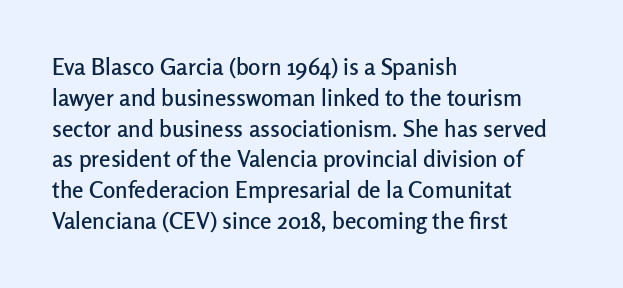
Q: Is the text italic (slanted)? A: No, it is upright.
Q: Is the text underlined? A: No.
Q: How is the paragraph aligned? A: Left-aligned.
Q: Is the spacing between letters normal or unusually wide? A: Normal.
Q: Is the spacing between lines tight, normal or loose? A: Normal.
